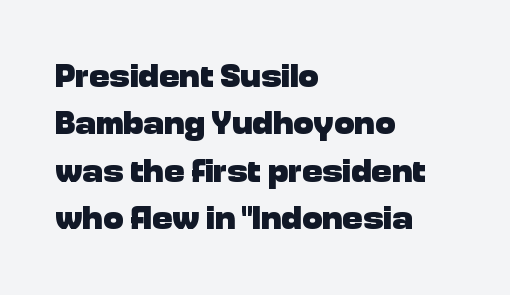
Q: Is the text bold? A: Yes.
Q: Is the text italic (slanted)? A: No, it is upright.
Q: Is the typeface a serif or a sans-serif typeface? A: Sans-serif.
Q: Is the text underlined? A: No.
Q: How is the paragraph aligned? A: Left-aligned.
Q: Is the spacing between letters normal or unusually wide? A: Normal.
Q: Is the spacing between lines tight, normal or loose? A: Normal.
Q: Width (condensed, normal, or wide)? A: Normal.
Q: Stroke contrast? A: Low.
Q: x-height? A: Medium.
Q: Monospaced? A: No.
